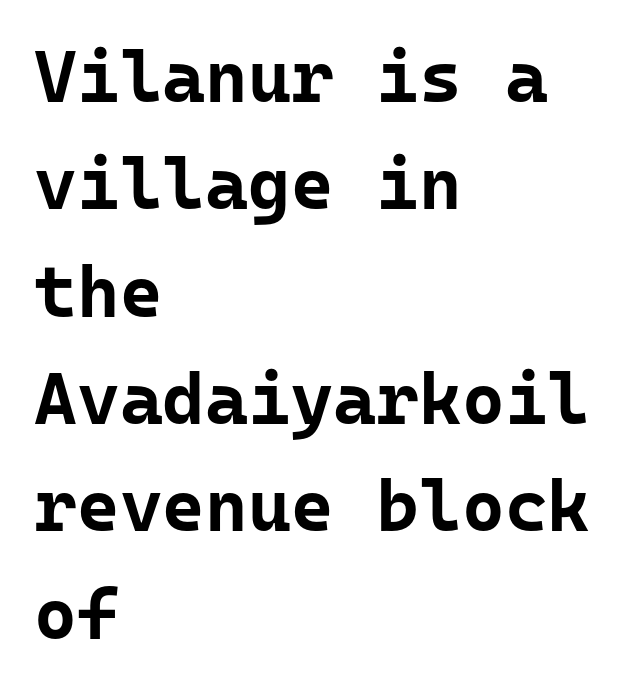
The image shows 73 px bold sans-serif type, upright, monospaced; set left-aligned, normal line spacing (1.47x), normal letter spacing, not underlined; low stroke contrast and a medium x-height.
